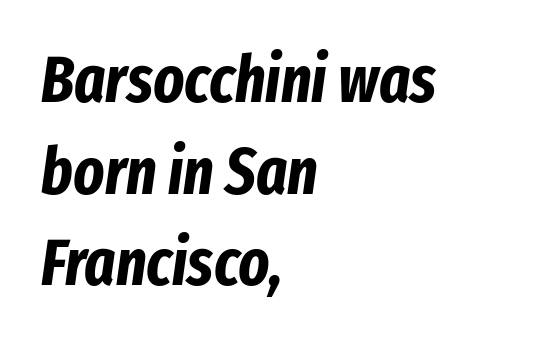
The ragged edge is on the right, which tells us the setting is flush left. Vertical spacing — default. Inter-character spacing is left at the font's built-in metrics. The passage shown leans; its letterforms are oblique. Unmarked baselines from the first word to the last. Bold? Absolutely — the strokes are thick and heavy.
